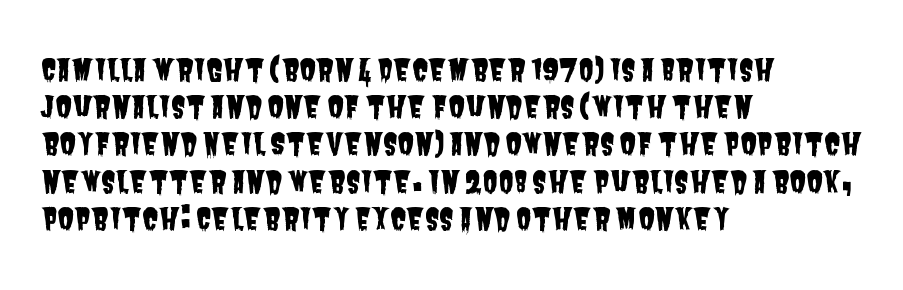
No extra tracking has been applied to these lines. Letters rest on an invisible, unmarked baseline. A typesetter would call this proportional, since set widths differ per character. The typeface chosen for these lines omits serifs.
